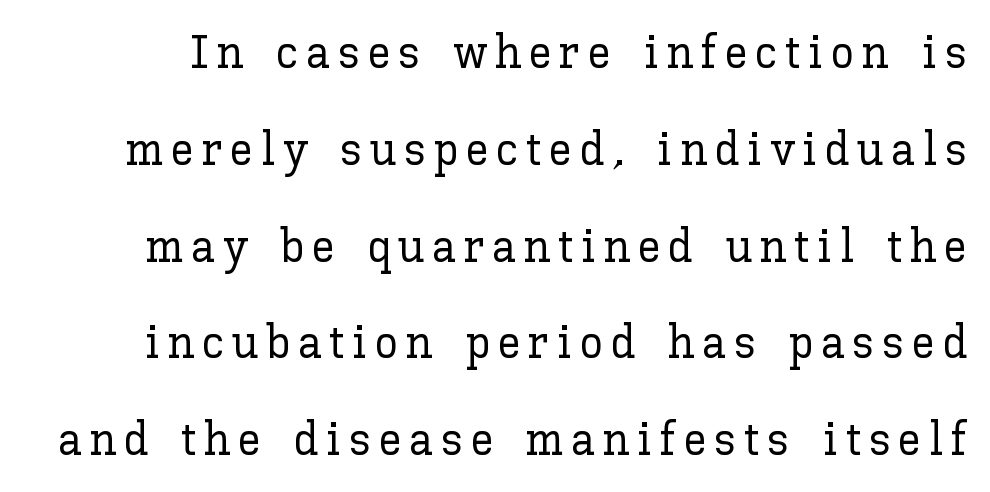
The image shows 47 px text type, upright; set loose line spacing (2.06x), not underlined; low stroke contrast and a medium x-height.
